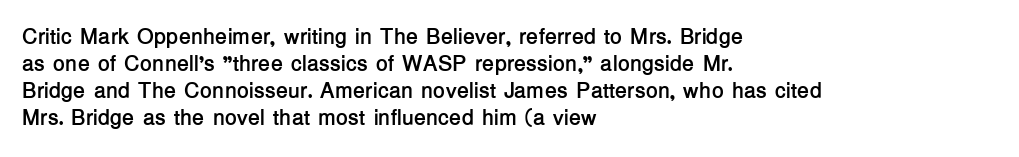
The setting favours the left margin, as ordinary paragraphs usually do. The strip under each line holds only bare page. Every letter is thick-stroked: bold, no question. In terms of posture, this sample is upright. Is the letter spacing exaggerated? No — it looks like the ordinary default.
